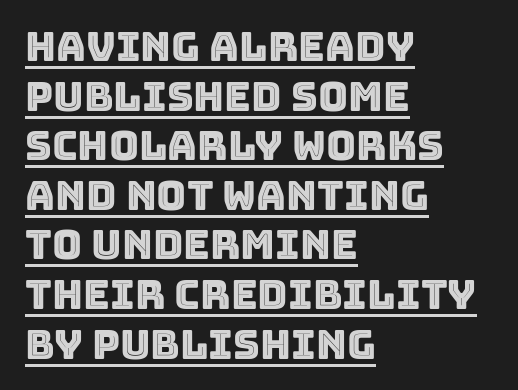
These lines stack with their left ends in a neat column. Think of a printed novel: that variable character pitch is what you see here. Every word sits above its own underline. This is roman type, the default non-slanted kind. Short note: letters normally spaced.
